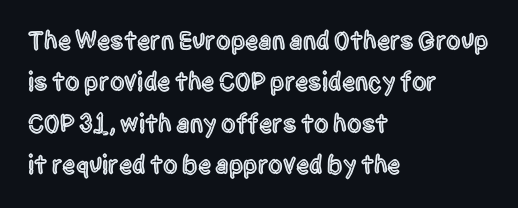
{"italic": "no", "underline": "no", "align": "left", "line_spacing": "normal", "line_spacing_ratio": 1.59, "letter_spacing": "normal", "letter_spacing_em": 0.0, "glyph_px": 26}
